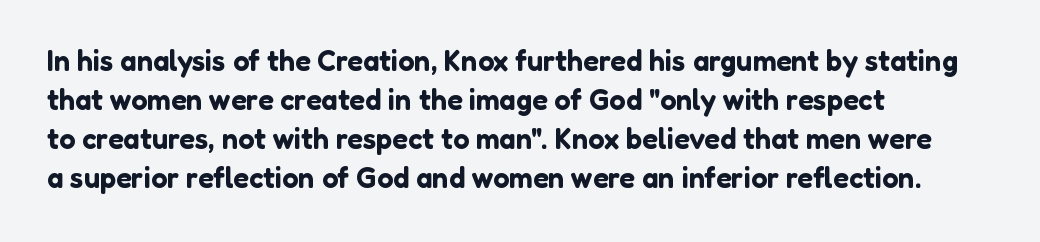
Q: Is the text italic (slanted)? A: No, it is upright.
Q: Is the typeface a serif or a sans-serif typeface? A: Sans-serif.
Q: Is the text underlined? A: No.
Q: How is the paragraph aligned? A: Left-aligned.
Q: Is the spacing between letters normal or unusually wide? A: Normal.
Q: Is the spacing between lines tight, normal or loose? A: Normal.
Q: Width (condensed, normal, or wide)? A: Normal.
Q: Stroke contrast? A: Low.
Q: x-height? A: Medium.
Q: Monospaced? A: No.
